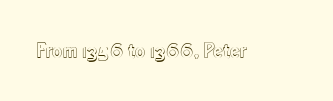
Tall strokes in this sample are plumb rather than angled. Short note: letters normally spaced. Lines of text with bare space underneath.
